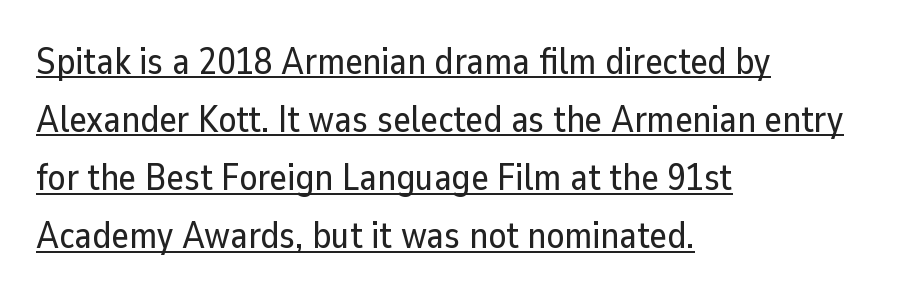
The image shows 37 px sans-serif type, upright; set left-aligned, normal line spacing (1.57x), normal letter spacing, underlined; low stroke contrast and a medium x-height.
